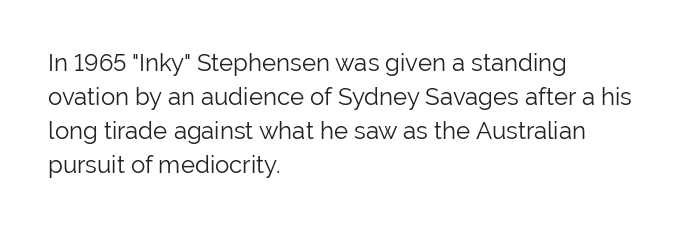
Q: Is the text bold? A: No.
Q: Is the text italic (slanted)? A: No, it is upright.
Q: Is the text underlined? A: No.
Q: How is the paragraph aligned? A: Left-aligned.
Q: Is the spacing between letters normal or unusually wide? A: Normal.
Q: Is the spacing between lines tight, normal or loose? A: Normal.
